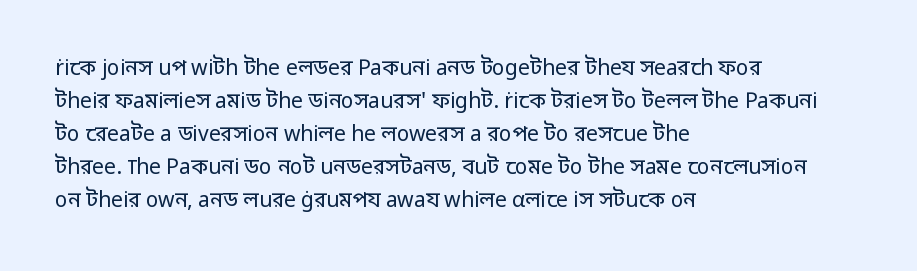
{"italic": "no", "bold": "no", "underline": "no", "align": "left", "line_spacing": "normal", "line_spacing_ratio": 1.57, "letter_spacing": "normal", "letter_spacing_em": 0.0, "glyph_px": 21}
